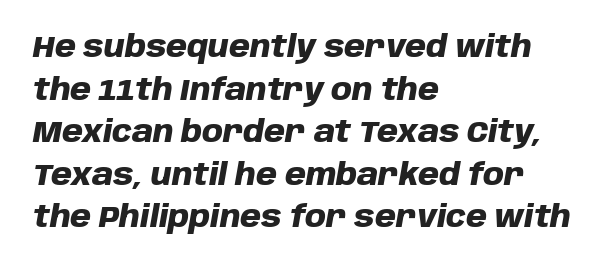
The image shows 30 px heavy type, italic (leaning right); set left-aligned, normal line spacing (1.42x), normal letter spacing, not underlined; low stroke contrast and a large x-height.
